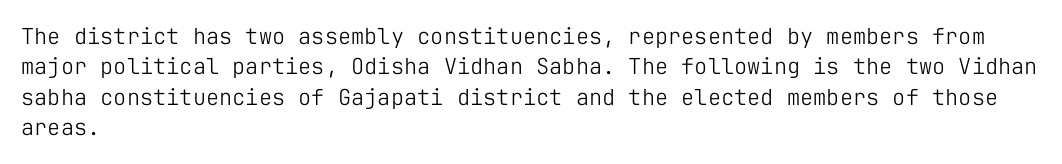
The image shows 22 px text type, upright; set left-aligned, normal line spacing (1.38x), normal letter spacing, not underlined.
